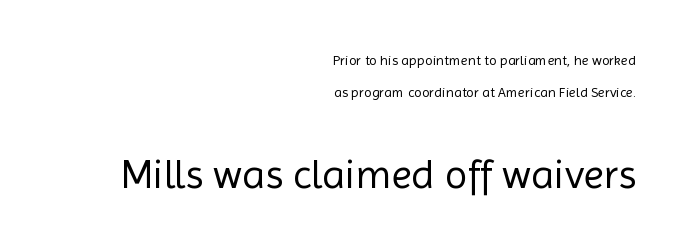
A sans-serif font was chosen for this passage. This sample has the flowing, uneven cadence of proportional lettering. Casual observation: everything's shoved over to the right. Designer's note — italics off, roman on.
